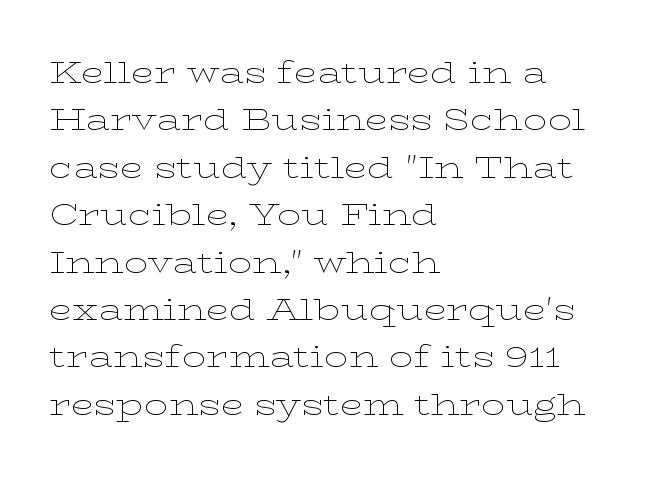
Looks like regular typesetting: each glyph gets only the width it needs. Think standard paragraph weight, or any step lighter than that. Descender tails drop into unmarked territory. The letters stand straight up with perfectly vertical stems. The ragged edge is on the right, which tells us the setting is flush left.
